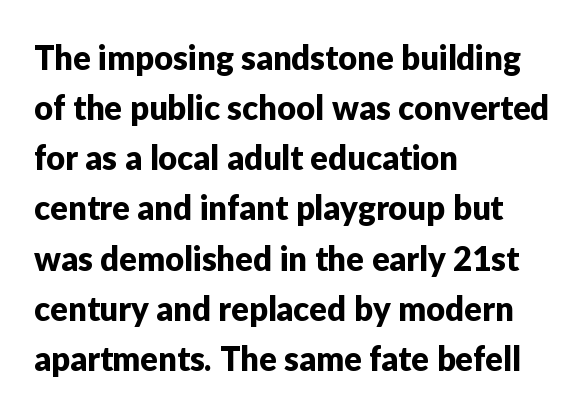
The image shows 33 px sans-serif type, upright; set left-aligned, normal line spacing (1.52x), normal letter spacing, not underlined; low stroke contrast and a medium x-height.
